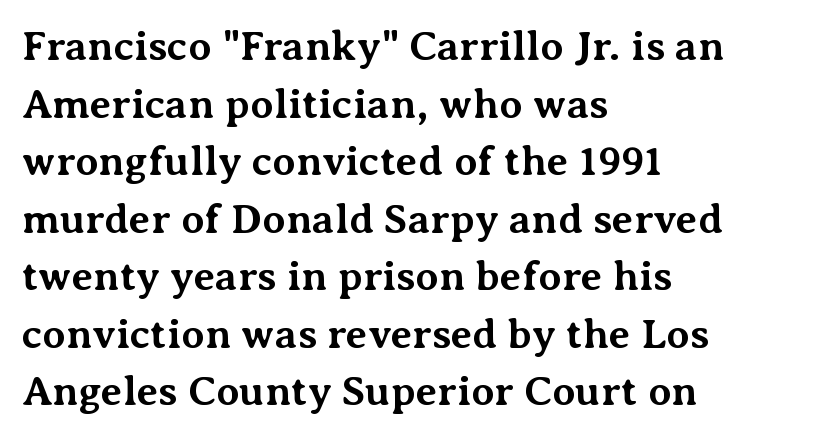
Q: Is the text bold? A: Yes.
Q: Is the text italic (slanted)? A: No, it is upright.
Q: Is the typeface a serif or a sans-serif typeface? A: Serif.
Q: Is the text underlined? A: No.
Q: How is the paragraph aligned? A: Left-aligned.
Q: Is the spacing between letters normal or unusually wide? A: Normal.
Q: Is the spacing between lines tight, normal or loose? A: Normal.
Q: Width (condensed, normal, or wide)? A: Normal.
Q: Stroke contrast? A: Medium.
Q: x-height? A: Medium.
Q: Monospaced? A: No.
